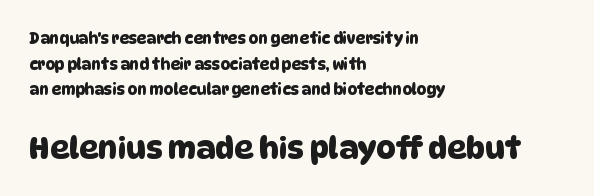
Q: Is the typeface a serif or a sans-serif typeface? A: Sans-serif.
Q: Is the text underlined? A: No.
Q: How is the paragraph aligned? A: Left-aligned.
Q: Is the spacing between letters normal or unusually wide? A: Normal.
Q: Which block of text is set in a larger size, the first (top) or the second (bottom)? A: The second (bottom) one.
Q: Width (condensed, normal, or wide)? A: Normal.
Q: Stroke contrast? A: Low.
Q: x-height? A: Large.
Q: Monospaced? A: No.
